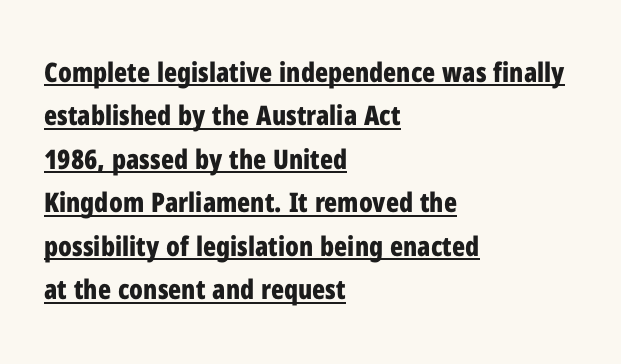
A continuous stroke trails under the words, as in a hyperlink. Compared with a centered layout, this one pins lines to the left instead. Evenly set lines give the paragraph a standard silhouette. Letter spacing: default.
